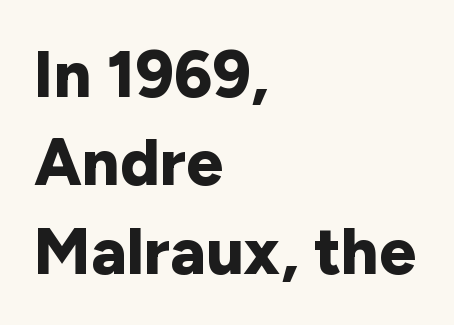
Q: Is the text bold? A: Yes.
Q: Is the text italic (slanted)? A: No, it is upright.
Q: Is the typeface a serif or a sans-serif typeface? A: Sans-serif.
Q: Is the text underlined? A: No.
Q: How is the paragraph aligned? A: Left-aligned.
Q: Is the spacing between letters normal or unusually wide? A: Normal.
Q: Is the spacing between lines tight, normal or loose? A: Normal.
Q: Width (condensed, normal, or wide)? A: Normal.
Q: Stroke contrast? A: Low.
Q: x-height? A: Medium.
Q: Monospaced? A: No.
